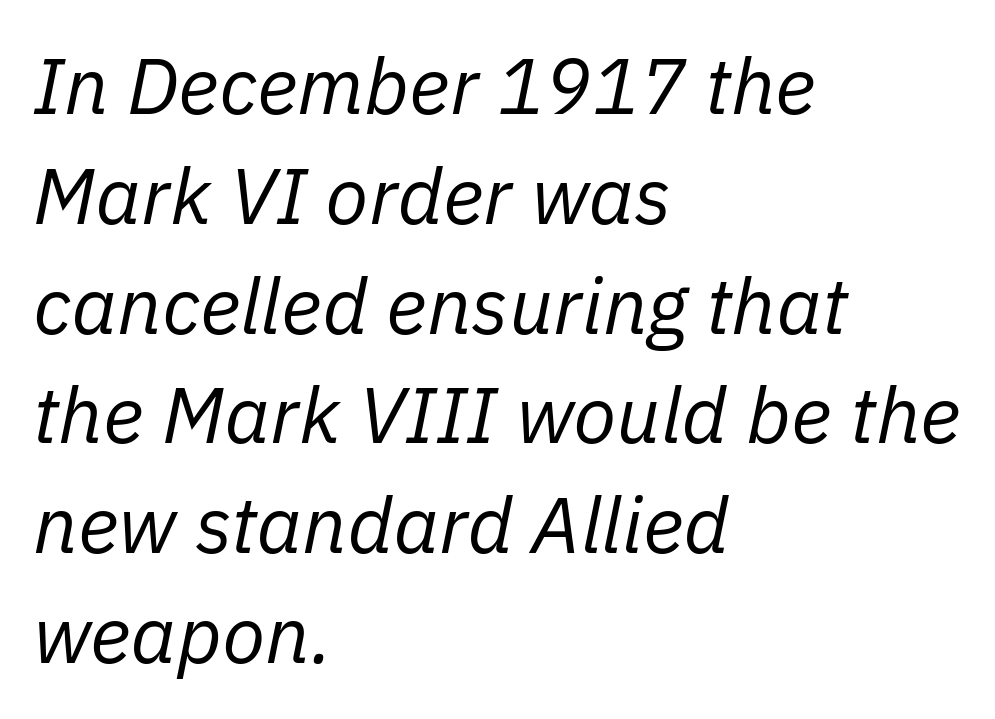
The image shows 79 px regular-weight type, italic (leaning right); set left-aligned, normal line spacing (1.39x), normal letter spacing, not underlined; low stroke contrast and a medium x-height.
